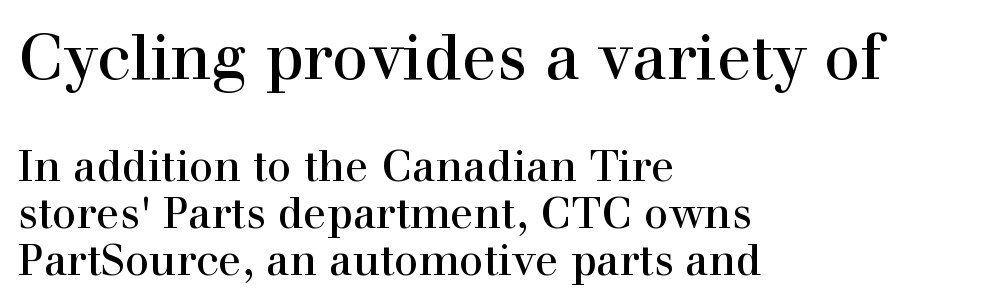
{"serif": "yes", "italic": "no", "width": "normal", "x_height": "medium", "monospaced": "no", "underline": "no", "align": "left", "line_spacing": "tight", "line_spacing_ratio": 1.1, "letter_spacing": "normal", "letter_spacing_em": 0.0, "larger_block": "first", "size_ratio": 1.49, "glyph_px": 64}
